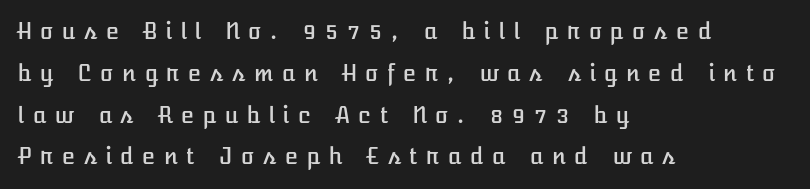
Notice the wide empty band between every row — that's loose leading. Line beginnings align vertically; line endings do not. The font's upright variant was chosen for this text. Short note: letters widely spaced. Bare-footed words on every line.
